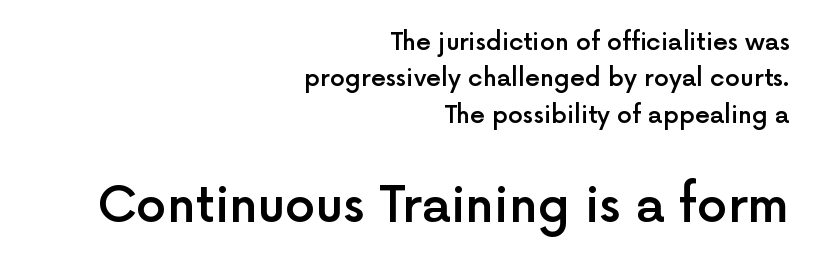
The image shows 49 px semibold sans-serif type, upright; set right-aligned, normal line spacing (1.52x), normal letter spacing, not underlined; the second (bottom) block is 2.04x larger; a medium x-height.
